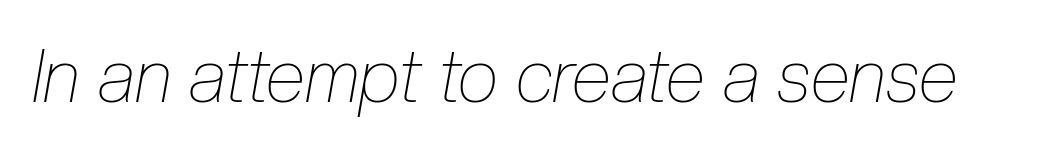
{"italic": "yes", "lean": "right", "slant_degrees": 10, "bold": "no", "weight": "thin", "width": "condensed", "stroke_contrast": "low", "x_height": "medium", "monospaced": "no", "underline": "no", "letter_spacing": "normal", "letter_spacing_em": 0.0, "glyph_px": 73}
